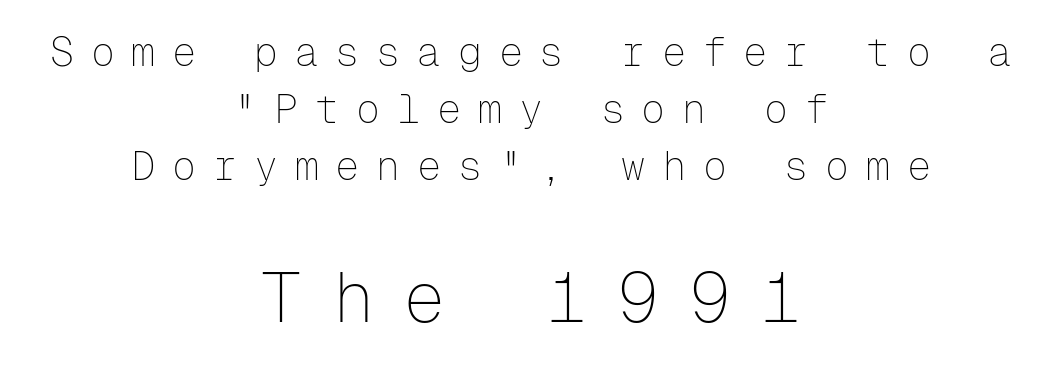
The image shows 70 px thin sans-serif type, upright, monospaced; set centered, normal line spacing (1.42x), unusually wide letter spacing (+0.42 em), not underlined; the second (bottom) block is 1.75x larger; low stroke contrast and a medium x-height.
